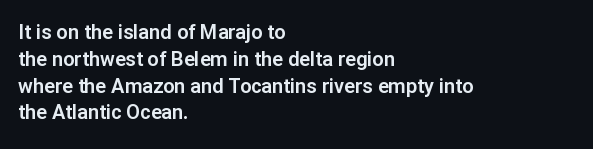
The image shows 20 px text type, upright; set left-aligned, normal line spacing (1.34x), normal letter spacing, not underlined.
